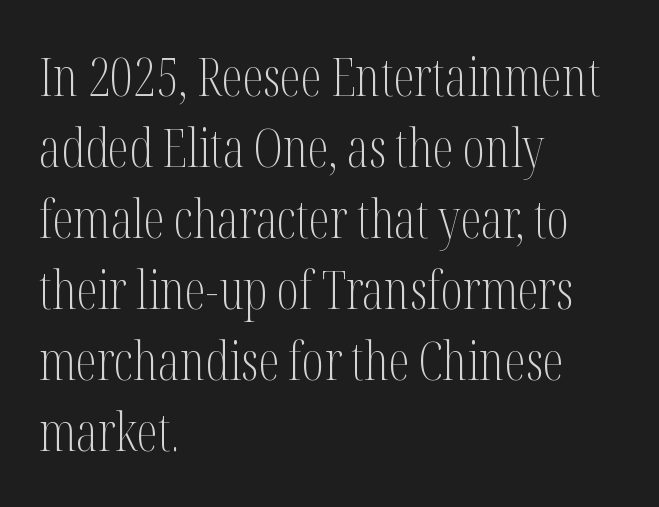
No letter is thick-stroked: the sample isn't bold. Regarding serifs, this sample has them. The lettering holds an erect, upright posture throughout. Character widths vary here, with narrow letters taking less room than wide ones. Every row of glyphs begins at an identical x-position on the left.
